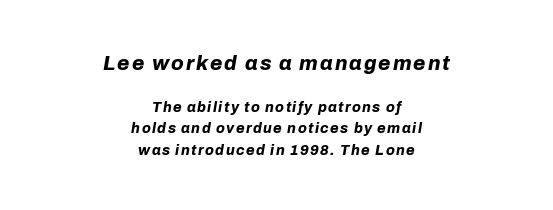
Q: Is the text bold? A: Yes.
Q: Is the text italic (slanted)? A: Yes, it leans right by about 10 degrees.
Q: Is the text underlined? A: No.
Q: How is the paragraph aligned? A: Centered.
Q: Is the spacing between lines tight, normal or loose? A: Normal.
Q: Which block of text is set in a larger size, the first (top) or the second (bottom)? A: The first (top) one.
